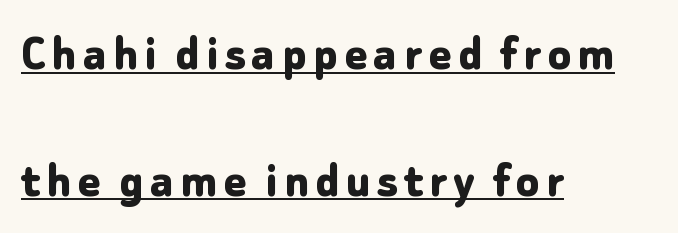
{"serif": "no", "italic": "no", "bold": "yes", "weight": "bold", "width": "normal", "stroke_contrast": "low", "x_height": "medium", "monospaced": "no", "underline": "yes", "align": "left", "line_spacing": "loose", "line_spacing_ratio": 2.39, "glyph_px": 53}
